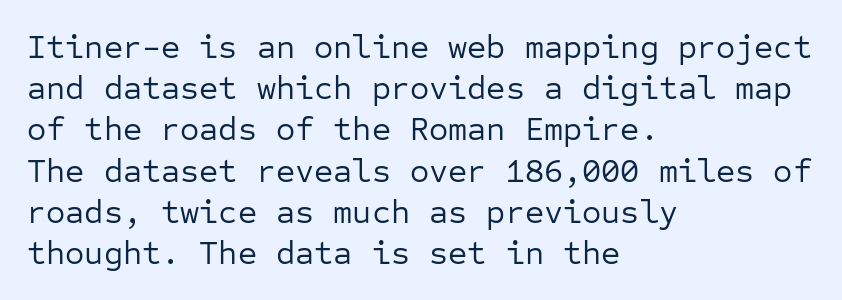
{"serif": "no", "italic": "no", "bold": "no", "weight": "regular", "width": "normal", "stroke_contrast": "low", "x_height": "medium", "monospaced": "yes", "underline": "no", "align": "left", "line_spacing": "normal", "line_spacing_ratio": 1.25, "letter_spacing": "normal", "letter_spacing_em": 0.0, "glyph_px": 33}
